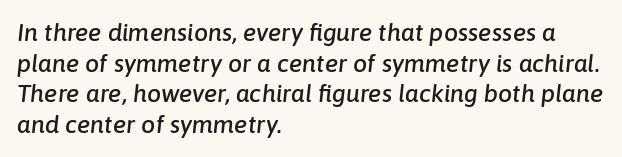
Only glyphs here, with clear space below each row. Line beginnings align vertically; line endings do not. These lines were composed using italics. Nothing unusual about the tracking: characters are spaced as the font intends.
